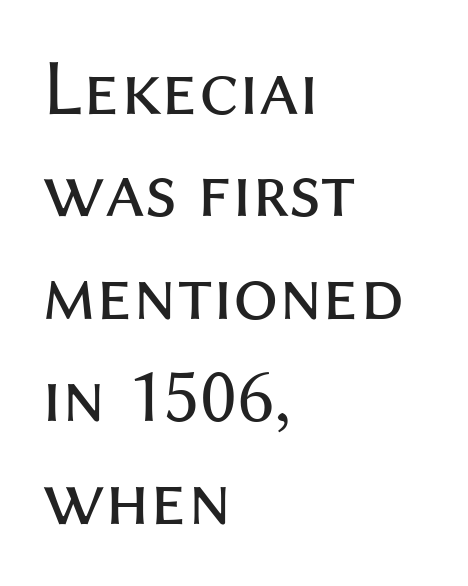
The image shows 80 px regular-weight sans-serif type, upright; set left-aligned, normal line spacing (1.28x), normal letter spacing, not underlined; medium stroke contrast and a medium x-height.
